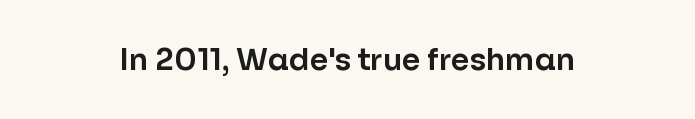
{"serif": "no", "italic": "no", "width": "normal", "stroke_contrast": "low", "x_height": "medium", "monospaced": "no", "underline": "no", "align": "center", "letter_spacing": "normal", "letter_spacing_em": 0.0, "glyph_px": 30}
